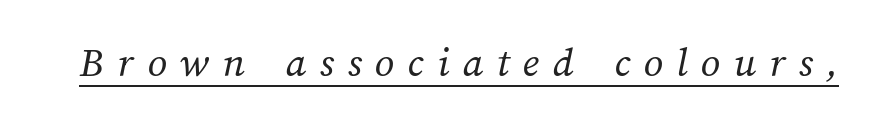
The image shows 43 px regular-weight type; set unusually wide letter spacing (+0.31 em), underlined; medium stroke contrast and a medium x-height.
